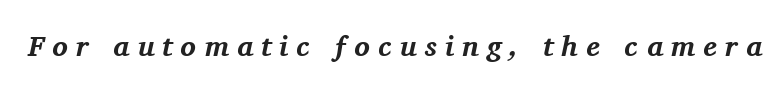
{"serif": "yes", "italic": "yes", "lean": "right", "slant_degrees": 11, "bold": "yes", "weight": "bold", "width": "normal", "stroke_contrast": "medium", "x_height": "medium", "monospaced": "no", "underline": "no", "letter_spacing": "wide", "letter_spacing_em": 0.28, "glyph_px": 29}
